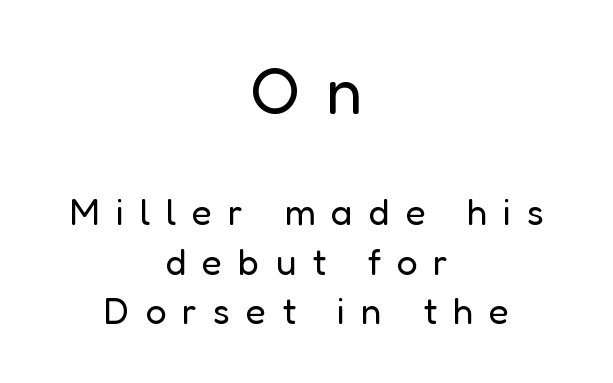
The image shows 65 px regular-weight sans-serif type, upright; set centered, normal line spacing (1.34x), unusually wide letter spacing (+0.43 em), not underlined; the first (top) block is 1.76x larger; low stroke contrast and a medium x-height.
